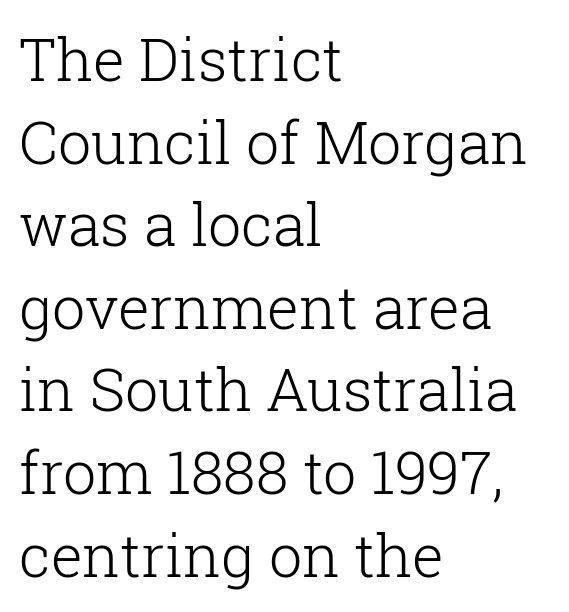
Weight: not bold — regular or lighter. The space beneath each line is pristine and unruled. Each letter keeps its own natural width here, so spacing adapts to shape. Are there feet on the stems? There are — it's a serif. It's the straight-up-and-down kind of type.
